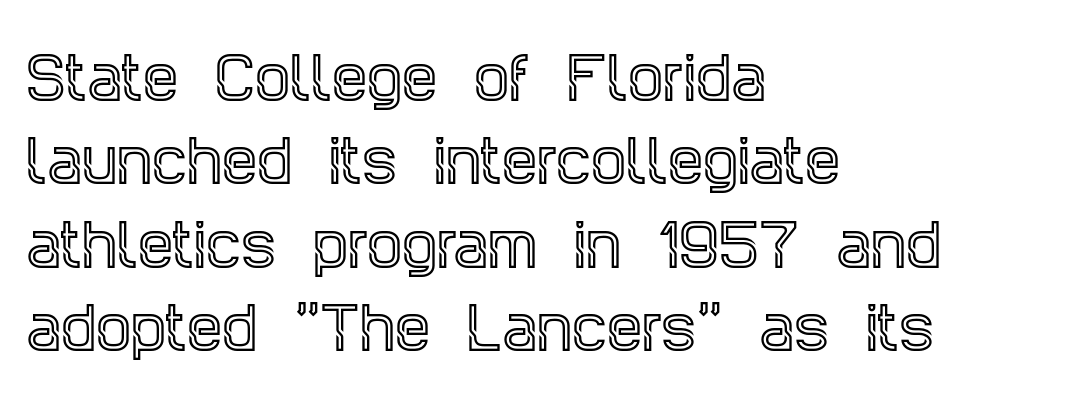
Every row of glyphs begins at an identical x-position on the left. Look at the tracking — it's just the regular setting, nothing added. This is the regular roman posture of the typeface. Check the space under the baseline: it is left empty.
